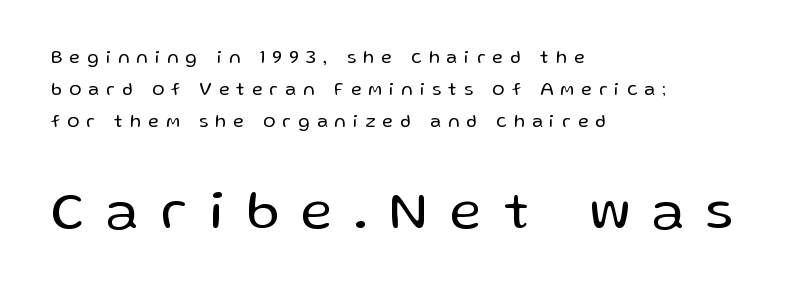
The image shows 55 px regular-weight sans-serif type, upright; set left-aligned, line spacing 1.78x, unusually wide letter spacing (+0.41 em), not underlined; the second (bottom) block is 3.06x larger; low stroke contrast and a medium x-height.
